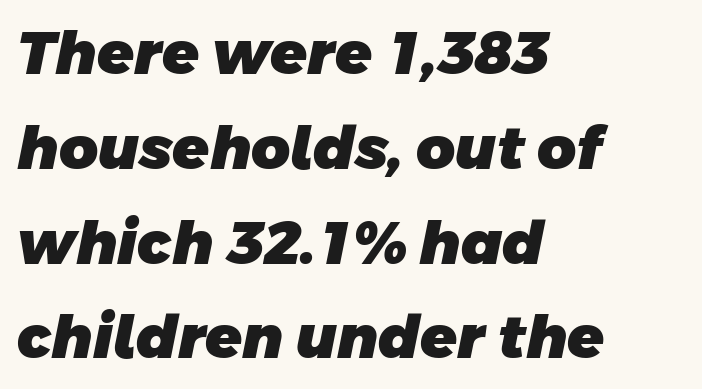
The tracking reads as untouched default to a designer's eye. The leading is moderate, giving the passage an even texture. Typographic density is high because the face is bold. Serifs: no, the terminals of the letterforms are clean. Plain, unruled lines of type. Spacing verdict: proportional, widths tailored to each character.
